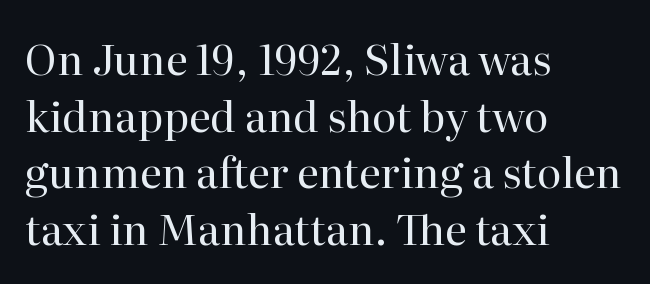
The image shows 42 px regular-weight serif type, upright; set left-aligned, normal line spacing (1.35x), normal letter spacing, not underlined; high stroke contrast and a medium x-height.
